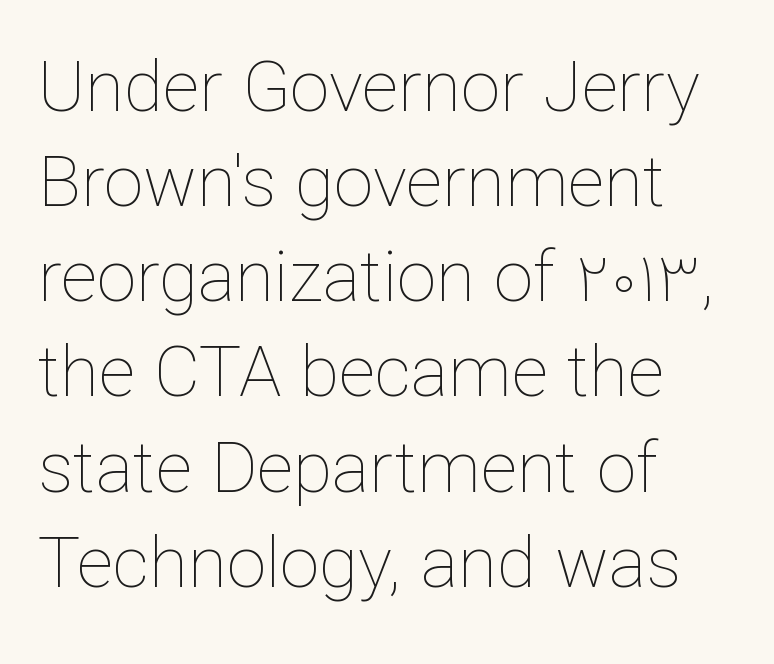
Note the varied advance widths — an 'i' is clearly narrower than an 'm'. Words float on clear page, feet unadorned. This sample is left-justified, so line endings fall wherever the words run out. The leading is moderate, giving the passage an even texture. Default kerning and tracking; the words read as compact shapes. No letter is thick-stroked: the sample isn't bold.
